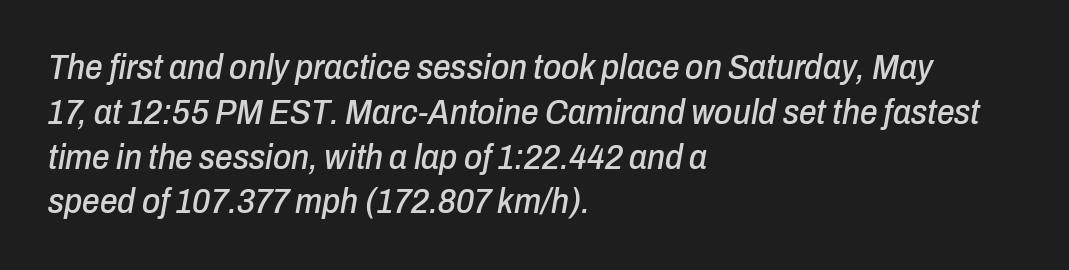
Q: Is the text italic (slanted)? A: Yes, it leans right by about 10 degrees.
Q: Is the text underlined? A: No.
Q: How is the paragraph aligned? A: Left-aligned.
Q: Is the spacing between letters normal or unusually wide? A: Normal.
Q: Is the spacing between lines tight, normal or loose? A: Normal.
Q: Width (condensed, normal, or wide)? A: Condensed.
Q: Stroke contrast? A: Low.
Q: x-height? A: Medium.
Q: Monospaced? A: No.
